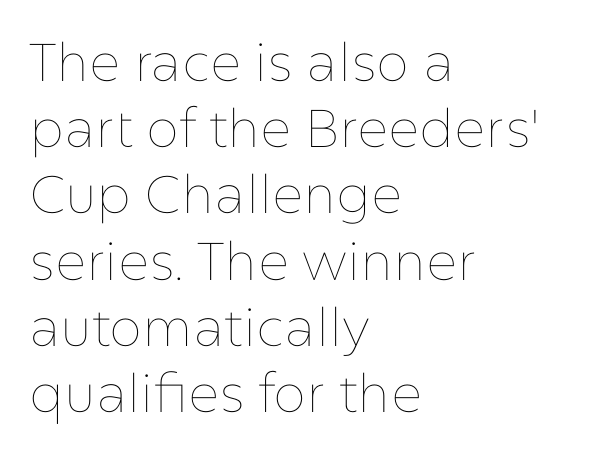
The image shows 53 px thin type, upright; set left-aligned, normal line spacing (1.25x), normal letter spacing, not underlined; low stroke contrast and a medium x-height.
